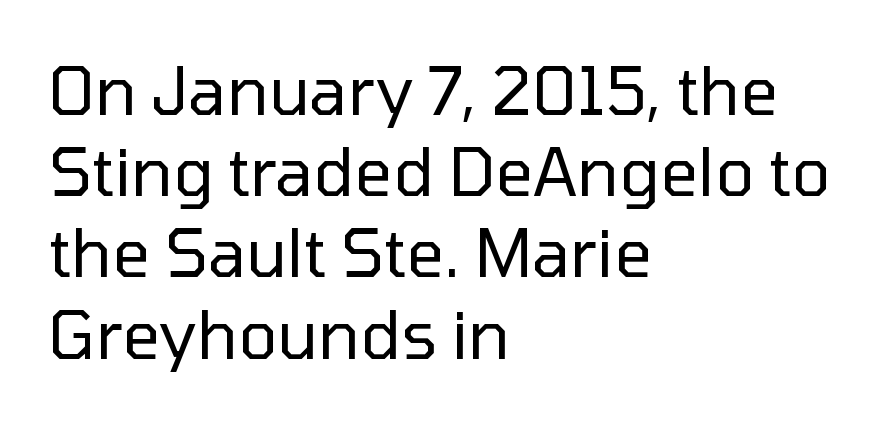
Varying glyph widths throughout — classic text-font behaviour. Descender tails drop into unmarked territory. Letter spacing: default. Ordinary non-slanted type is in use. The face looks like a standard text weight, possibly lighter.
